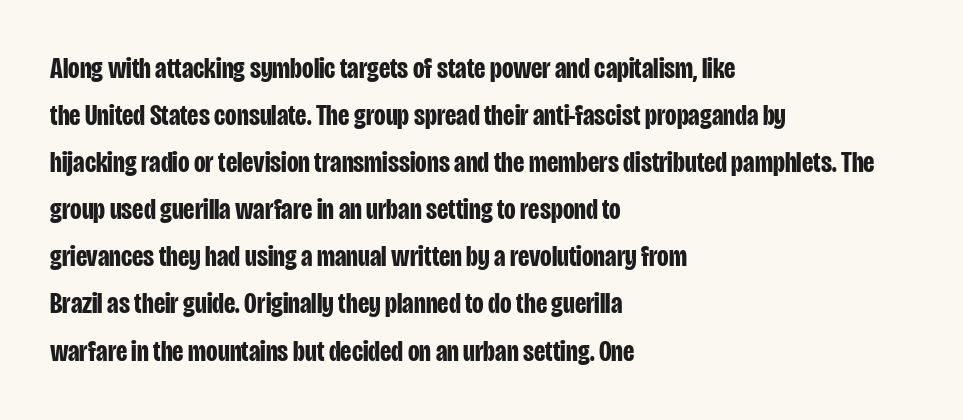
Q: Is the text bold? A: Yes.
Q: Is the text italic (slanted)? A: No, it is upright.
Q: Is the typeface a serif or a sans-serif typeface? A: Sans-serif.
Q: Is the text underlined? A: No.
Q: How is the paragraph aligned? A: Left-aligned.
Q: Is the spacing between letters normal or unusually wide? A: Normal.
Q: Is the spacing between lines tight, normal or loose? A: Normal.
Q: Width (condensed, normal, or wide)? A: Condensed.
Q: Stroke contrast? A: Low.
Q: x-height? A: Large.
Q: Monospaced? A: No.
